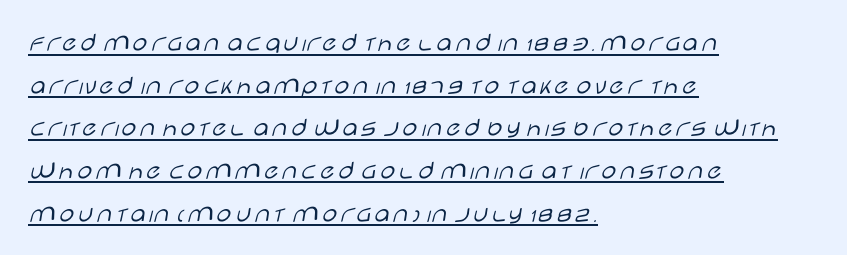
Q: Is the text bold? A: No.
Q: Is the text italic (slanted)? A: Yes.
Q: Is the text underlined? A: Yes.
Q: How is the paragraph aligned? A: Left-aligned.
Q: Is the spacing between letters normal or unusually wide? A: Normal.
Q: Is the spacing between lines tight, normal or loose? A: Normal.
